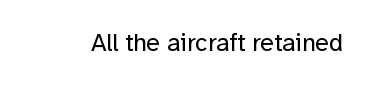
The rendering keeps characters at their native spacing. The font sits on the lighter half of the weight spectrum, regular included. Quick note: underline off. Is there any slant? The stems are plumb.
